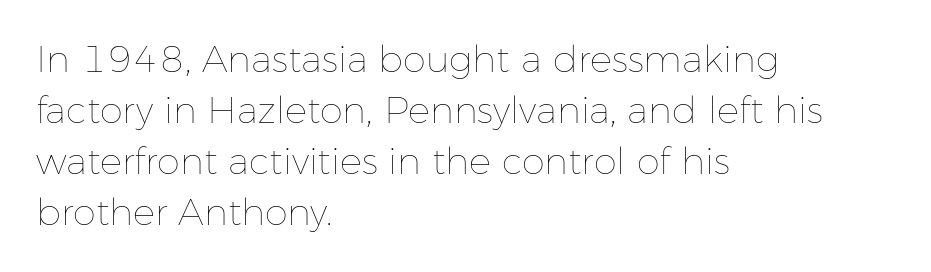
{"italic": "no", "bold": "no", "weight": "thin", "width": "normal", "stroke_contrast": "low", "x_height": "medium", "monospaced": "no", "underline": "no", "align": "left", "line_spacing": "normal", "line_spacing_ratio": 1.38, "letter_spacing": "normal", "letter_spacing_em": 0.0, "glyph_px": 37}
